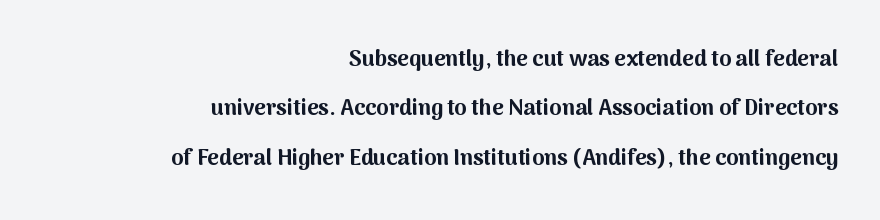
The image shows 22 px bold type, upright; set right-aligned, loose line spacing (2.24x), normal letter spacing, not underlined.
